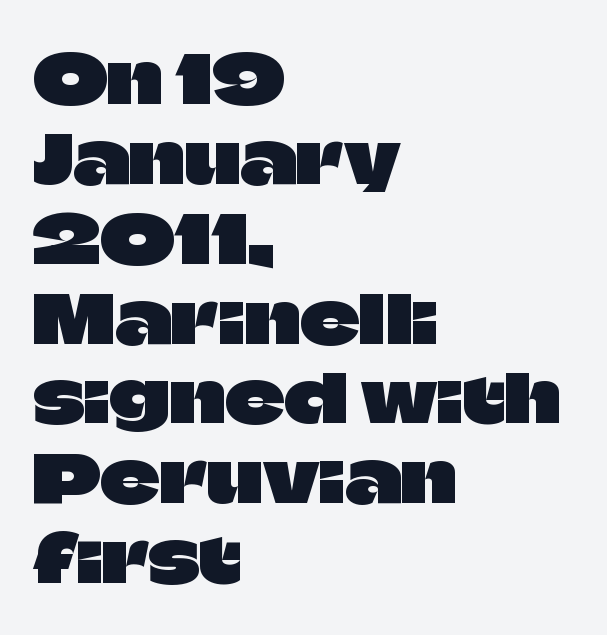
The image shows 66 px sans-serif type, upright; set left-aligned, line spacing 1.21x, normal letter spacing, not underlined; low stroke contrast and a large x-height.
